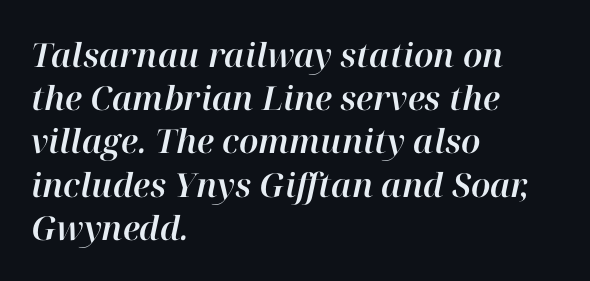
Glance below the letters and you will spot only blank space. Here the designer chose a conventional face with non-uniform glyph widths. Look at the tracking — it's just the regular setting, nothing added. Looking at the ascenders, they clearly lean. The typesetter chose a ragged-right arrangement here. If you measured baseline to baseline, you'd find a middling distance.
